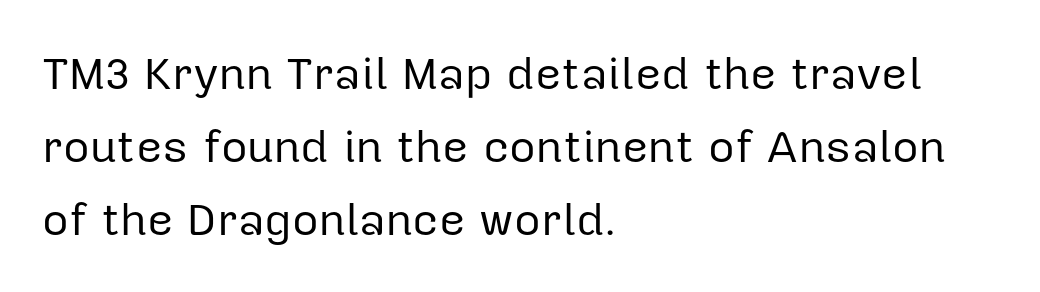
{"serif": "no", "italic": "no", "bold": "no", "weight": "regular", "width": "normal", "stroke_contrast": "low", "x_height": "medium", "monospaced": "no", "underline": "no", "align": "left", "line_spacing": "normal", "line_spacing_ratio": 1.59, "letter_spacing": "normal", "letter_spacing_em": 0.0, "glyph_px": 46}
